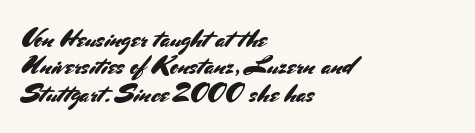
The passage is arranged the way most books set body copy — flush left. Default kerning and tracking; the words read as compact shapes. Interline gaps are noticeably narrow in this sample. Type without underlining.
